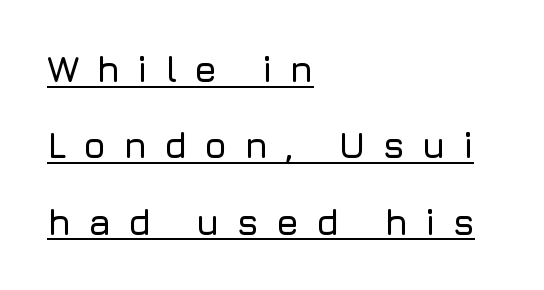
The passage shown is typed in a proportional face where columns would drift. This rendering uses left alignment, leaving the right contour irregular. The face used here is rendered with a markedly widened letterfit. A typesetter would mark this as roman, not italic. Regarding leading, the lines here are spaced well apart.
